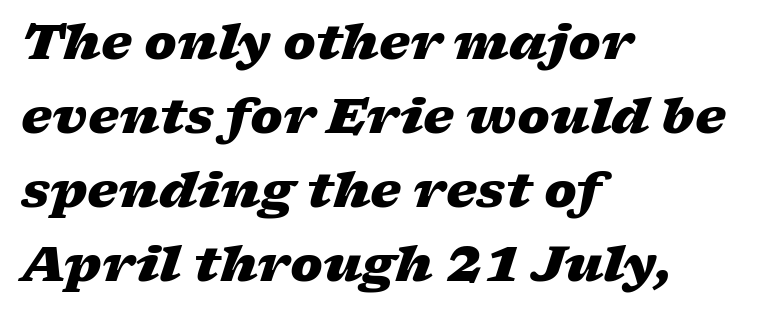
The image shows 49 px heavy, wide type, italic (leaning right); set left-aligned, normal line spacing (1.51x), normal letter spacing, not underlined; low stroke contrast and a medium x-height.
